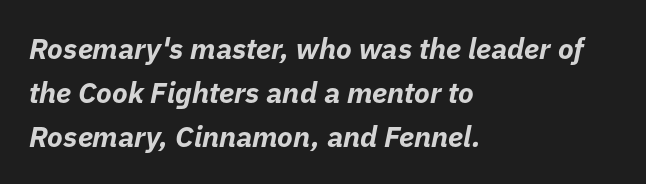
{"italic": "yes", "lean": "right", "slant_degrees": 11, "bold": "yes", "weight": "bold", "width": "normal", "stroke_contrast": "low", "x_height": "medium", "monospaced": "no", "underline": "no", "align": "left", "line_spacing": "normal", "line_spacing_ratio": 1.51, "letter_spacing": "normal", "letter_spacing_em": 0.0, "glyph_px": 29}
